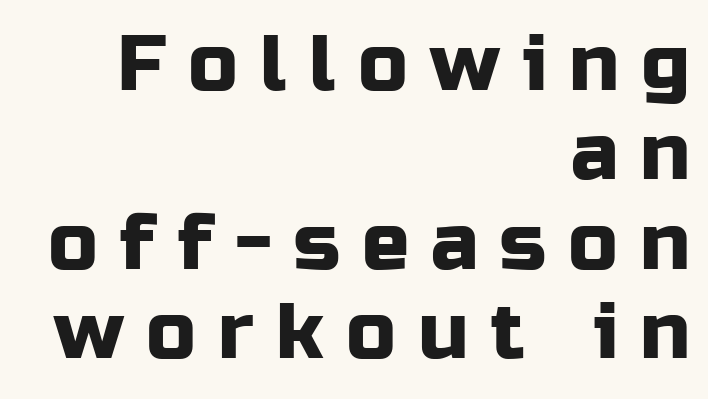
The image shows 79 px sans-serif type, upright; set right-aligned, tight line spacing (1.13x), unusually wide letter spacing (+0.28 em), not underlined; low stroke contrast and a medium x-height.
